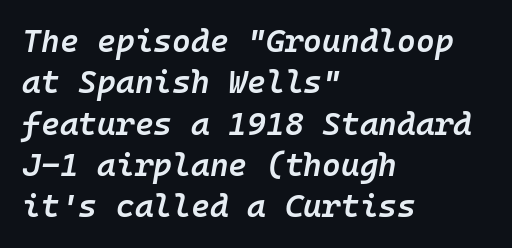
Q: Is the text bold? A: Semi-bold.
Q: Is the text italic (slanted)? A: Yes, it leans right by about 10 degrees.
Q: Is the text underlined? A: No.
Q: How is the paragraph aligned? A: Left-aligned.
Q: Is the spacing between letters normal or unusually wide? A: Normal.
Q: Is the spacing between lines tight, normal or loose? A: Normal.
Q: Width (condensed, normal, or wide)? A: Normal.
Q: Stroke contrast? A: Low.
Q: x-height? A: Medium.
Q: Monospaced? A: Yes.
